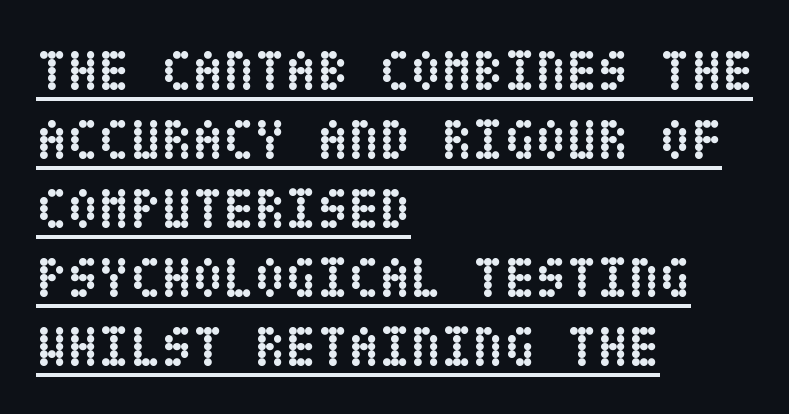
This sample uses plain, unmodified letter spacing. Notice how the stems are strictly vertical — no italics here. Compared with a centered layout, this one pins lines to the left instead. The rendering uses a bold face; every stroke is thick and dark.
